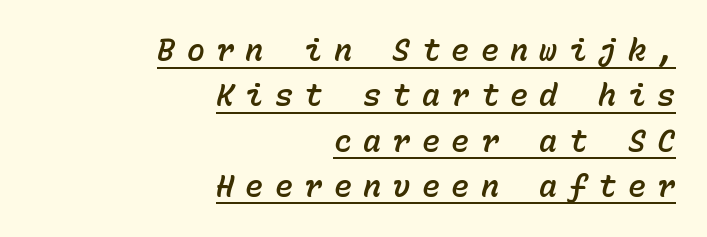
{"italic": "yes", "lean": "right", "slant_degrees": 15, "width": "normal", "stroke_contrast": "low", "x_height": "medium", "monospaced": "yes", "underline": "yes", "align": "right", "line_spacing": "normal", "line_spacing_ratio": 1.51, "letter_spacing": "wide", "letter_spacing_em": 0.38, "glyph_px": 30}
